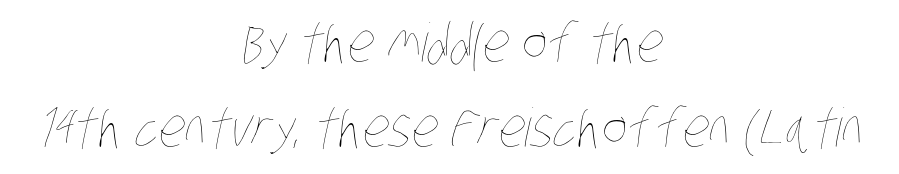
Q: Is the text bold? A: No.
Q: Is the text underlined? A: No.
Q: How is the paragraph aligned? A: Centered.
Q: Is the spacing between letters normal or unusually wide? A: Normal.
Q: Is the spacing between lines tight, normal or loose? A: Normal.
Q: Width (condensed, normal, or wide)? A: Condensed.
Q: Stroke contrast? A: Low.
Q: x-height? A: Large.
Q: Monospaced? A: No.
